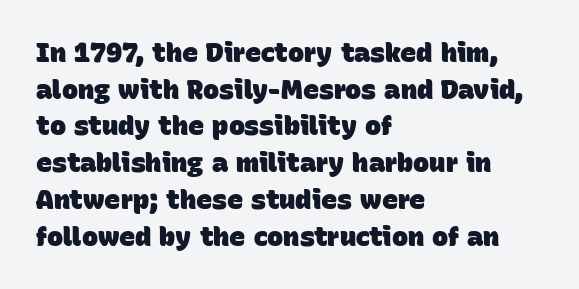
One glance says typical: line gaps are just what's usual. Caption: multi-line text, flush left, ragged right. The letterforms sit shoulder to shoulder at normal distance. The sample has been set heavy, in full bold. Descenders hang freely into open space.
